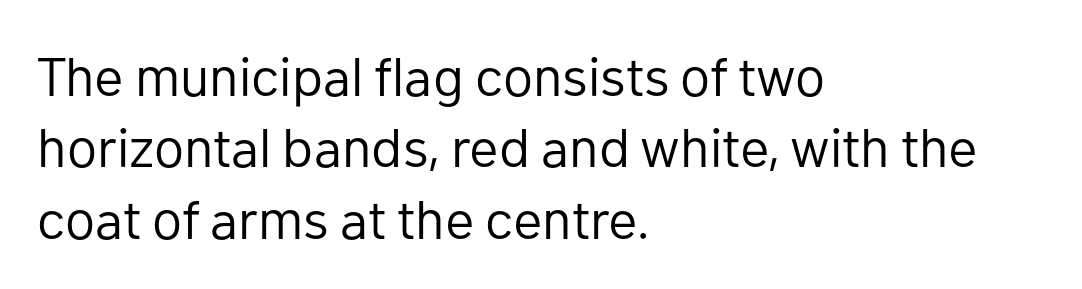
{"serif": "no", "italic": "no", "bold": "no", "weight": "regular", "width": "normal", "stroke_contrast": "low", "x_height": "medium", "monospaced": "no", "underline": "no", "align": "left", "line_spacing": "normal", "line_spacing_ratio": 1.3, "letter_spacing": "normal", "letter_spacing_em": 0.0, "glyph_px": 55}
